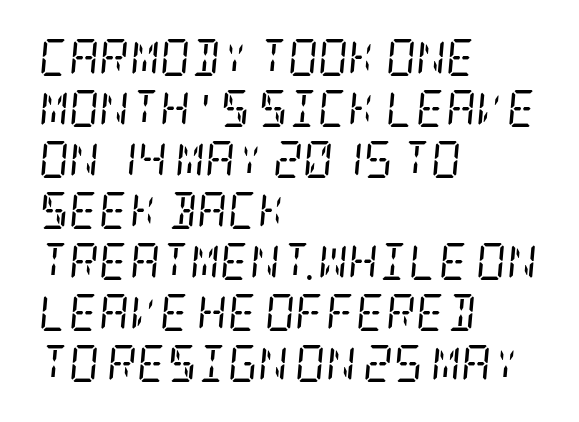
{"serif": "yes", "italic": "yes", "lean": "right", "slant_degrees": 5, "bold": "no", "weight": "regular", "width": "condensed", "stroke_contrast": "low", "x_height": "large", "underline": "no", "align": "left", "line_spacing": "normal", "line_spacing_ratio": 1.38, "letter_spacing": "normal", "letter_spacing_em": 0.0, "glyph_px": 37}
